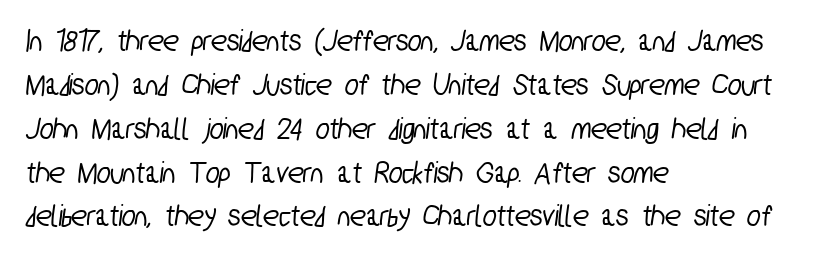
What stands out about the letter spacing? Nothing — it is the standard amount. Casual observation: everything's shoved over to the left. A typesetter would label this face a sans. Honestly, the row spacing looks completely unremarkable.
